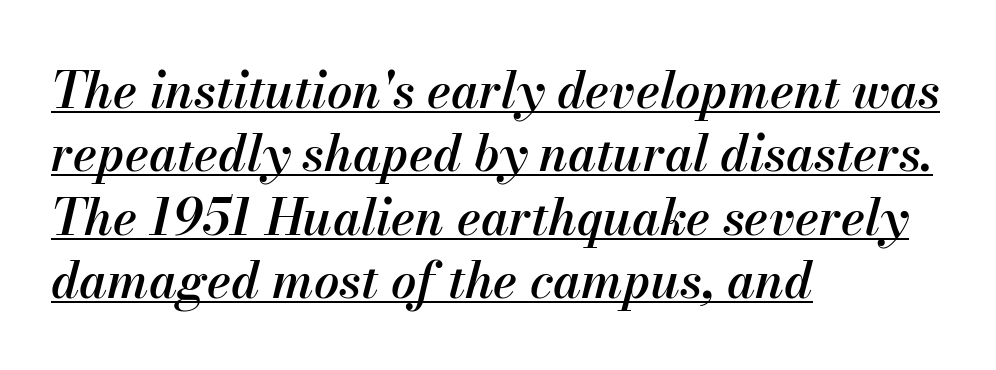
The lines in this sample share a left origin and differ only in where they stop. The leading is moderate, giving the passage an even texture. On the weight axis this lands at semibold, roughly 600. The face used here has a pronounced slope to its letters. Note the varied advance widths — an 'i' is clearly narrower than an 'm'.
